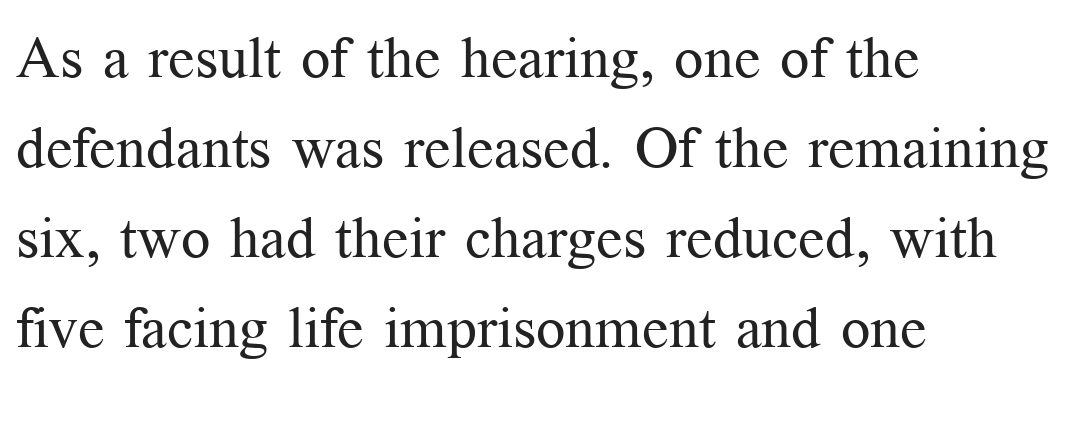
Q: Is the text bold? A: No.
Q: Is the text italic (slanted)? A: No, it is upright.
Q: Is the typeface a serif or a sans-serif typeface? A: Serif.
Q: Is the text underlined? A: No.
Q: How is the paragraph aligned? A: Left-aligned.
Q: Is the spacing between letters normal or unusually wide? A: Normal.
Q: Is the spacing between lines tight, normal or loose? A: Normal.
Q: Width (condensed, normal, or wide)? A: Normal.
Q: Stroke contrast? A: Medium.
Q: x-height? A: Medium.
Q: Monospaced? A: No.
